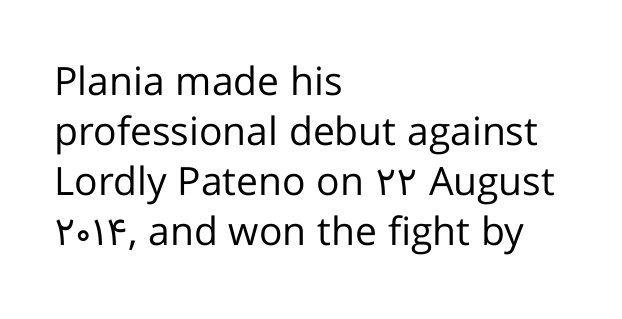
Summary of vertical rhythm: regular, with standard interline spacing. The strokes are not fattened; the text isn't bold. Visually the block forms a straight wall on the left and a jagged coastline on the right. Tracking here is standard; glyphs follow each other at the usual distance. The baseline area is clear. Notice how the stems are strictly vertical — no italics here.
